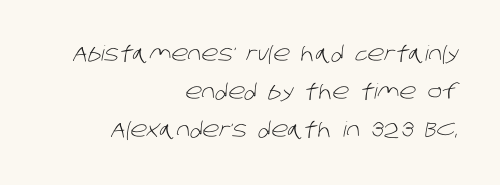
Stem width sits at or under what a default text font uses. Clear beneath every line of the passage. Every row of glyphs terminates at an identical x-position on the right. Standard letterfit; no display-style spreading of the glyphs.
